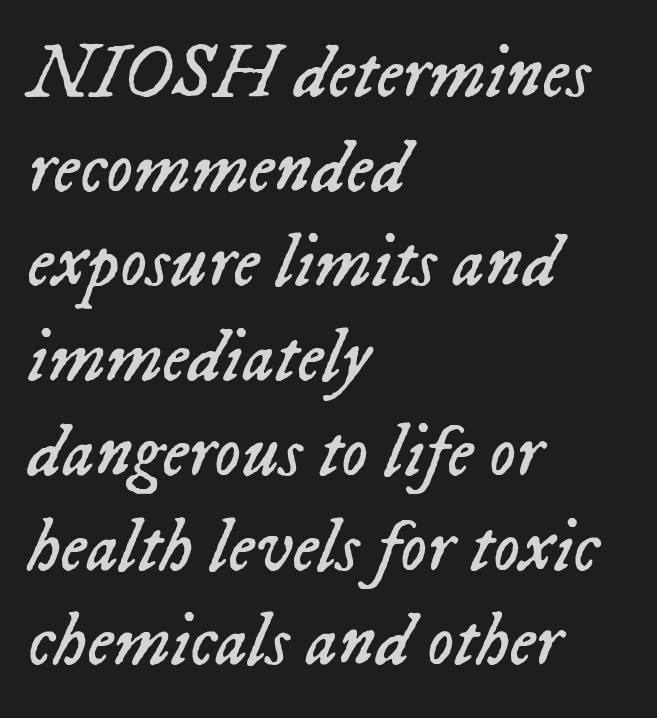
{"italic": "yes", "lean": "right", "slant_degrees": 23, "bold": "no", "weight": "regular", "width": "normal", "stroke_contrast": "low", "x_height": "medium", "monospaced": "no", "underline": "no", "align": "left", "line_spacing": "normal", "line_spacing_ratio": 1.28, "letter_spacing": "normal", "letter_spacing_em": 0.0, "glyph_px": 74}
